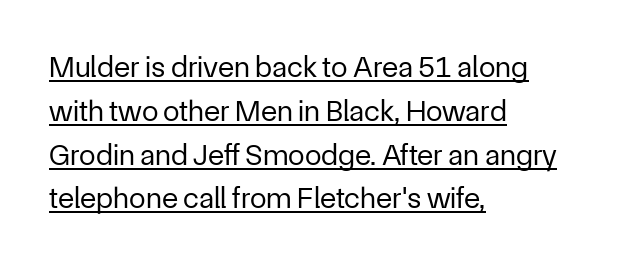
{"serif": "no", "italic": "no", "bold": "no", "weight": "regular", "width": "normal", "stroke_contrast": "low", "x_height": "medium", "monospaced": "no", "underline": "yes", "align": "left", "line_spacing": "normal", "line_spacing_ratio": 1.46, "letter_spacing": "normal", "letter_spacing_em": 0.0, "glyph_px": 30}
